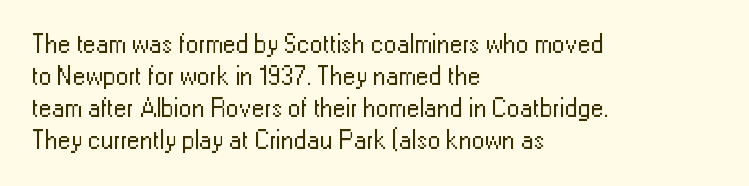
The image shows 26 px text type, upright; set left-aligned, line spacing 1.23x, normal letter spacing, not underlined.
